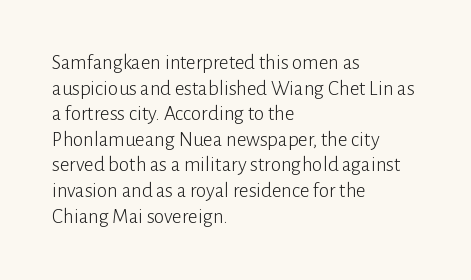
{"italic": "no", "bold": "no", "underline": "no", "align": "left", "line_spacing_ratio": 1.22, "letter_spacing": "normal", "letter_spacing_em": 0.0, "glyph_px": 21}
